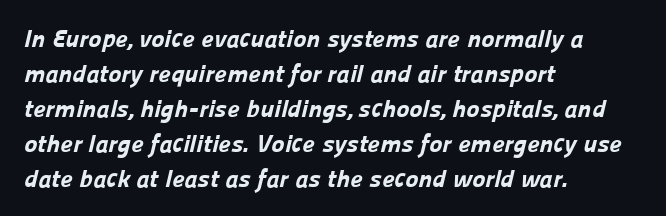
{"bold": "yes", "underline": "no", "align": "left", "line_spacing": "normal", "line_spacing_ratio": 1.4, "letter_spacing": "normal", "letter_spacing_em": 0.0, "glyph_px": 25}
